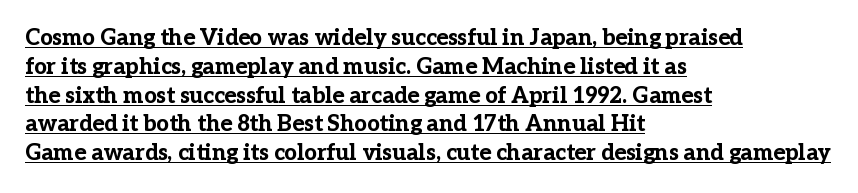
The image shows 22 px bold type, upright; set left-aligned, normal line spacing (1.31x), normal letter spacing, underlined.
